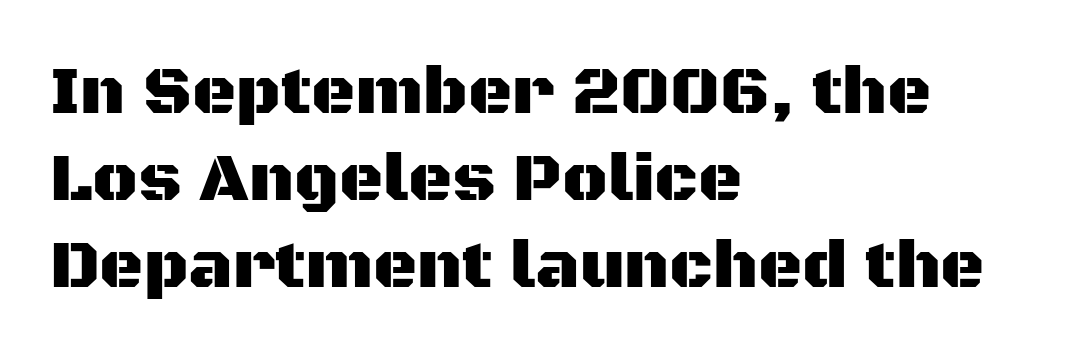
The image shows 68 px sans-serif type, upright; set left-aligned, normal line spacing (1.28x), normal letter spacing, not underlined; medium stroke contrast and a large x-height.
